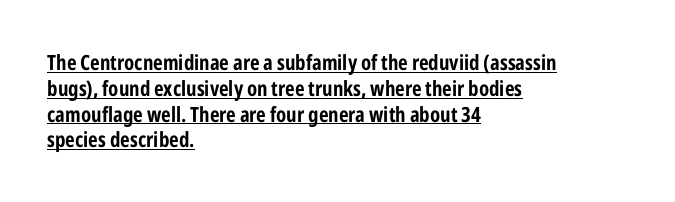
Unlike italic type, these characters show no tilt at all. Descenders here cross a horizontal rule under the line. This rendering uses left alignment, leaving the right contour irregular. The tracking reads as untouched default to a designer's eye.
